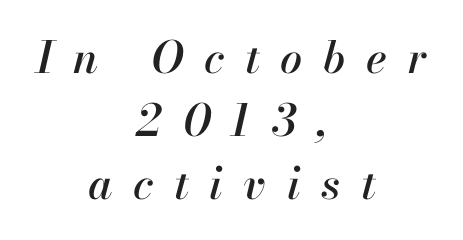
{"italic": "yes", "lean": "right", "slant_degrees": 13, "width": "normal", "stroke_contrast": "high", "x_height": "small", "monospaced": "no", "underline": "no", "align": "center", "line_spacing": "normal", "line_spacing_ratio": 1.43, "letter_spacing": "wide", "letter_spacing_em": 0.47, "glyph_px": 44}
